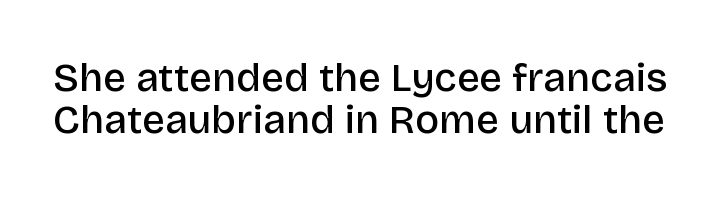
The image shows 40 px semibold sans-serif type, upright; set tight line spacing (1.05x), normal letter spacing, not underlined; low stroke contrast and a large x-height.
